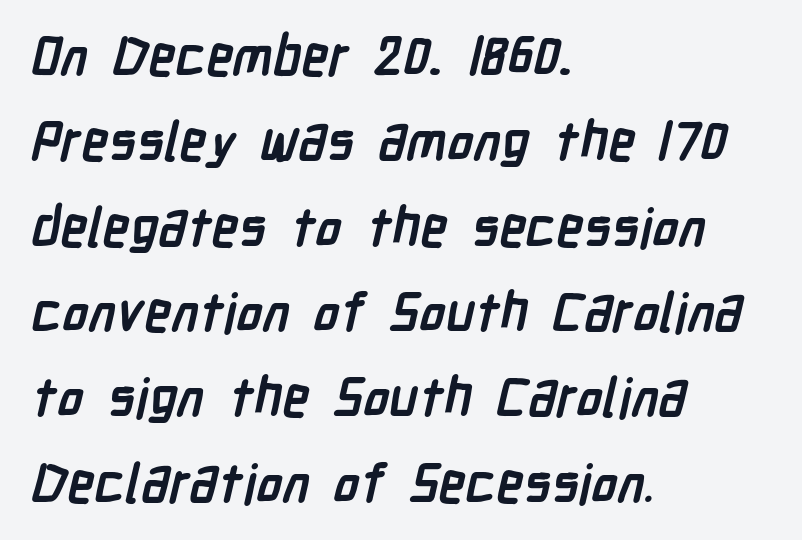
{"serif": "no", "bold": "yes", "weight": "semibold", "width": "condensed", "stroke_contrast": "low", "x_height": "medium", "monospaced": "no", "underline": "no", "align": "left", "line_spacing": "normal", "line_spacing_ratio": 1.58, "letter_spacing": "normal", "letter_spacing_em": 0.0, "glyph_px": 54}
